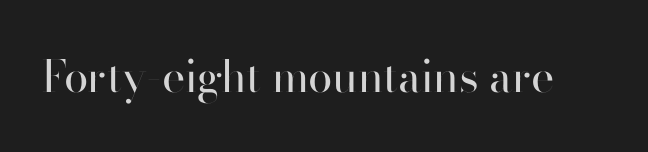
The image shows 44 px regular-weight sans-serif type, upright; set normal letter spacing, not underlined; high stroke contrast and a small x-height.
